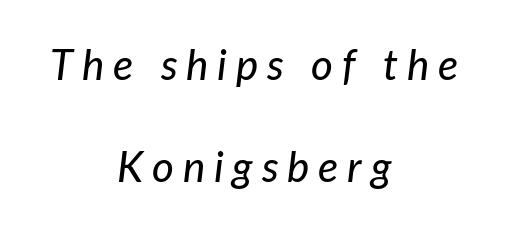
{"italic": "yes", "lean": "right", "slant_degrees": 7, "width": "normal", "stroke_contrast": "low", "x_height": "medium", "monospaced": "no", "underline": "no", "align": "center", "line_spacing": "loose", "line_spacing_ratio": 2.44, "letter_spacing": "wide", "letter_spacing_em": 0.21, "glyph_px": 42}
